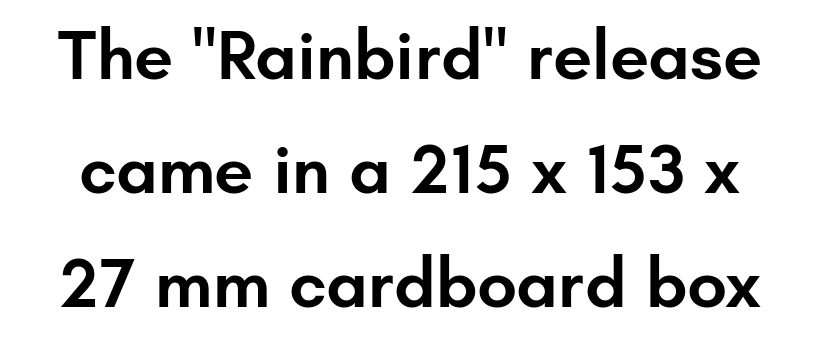
Q: Is the text bold? A: Semi-bold.
Q: Is the text italic (slanted)? A: No, it is upright.
Q: Is the typeface a serif or a sans-serif typeface? A: Sans-serif.
Q: Is the text underlined? A: No.
Q: Is the spacing between letters normal or unusually wide? A: Normal.
Q: Is the spacing between lines tight, normal or loose? A: Normal.
Q: Width (condensed, normal, or wide)? A: Normal.
Q: Stroke contrast? A: Low.
Q: x-height? A: Small.
Q: Monospaced? A: No.
